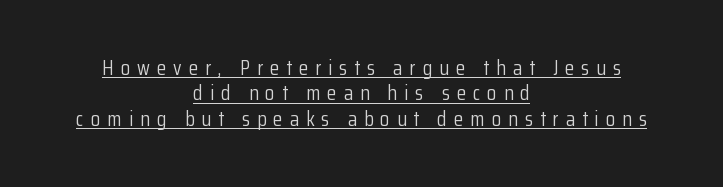
A rule runs beneath these lines of type. Is the stroke heavy? The answer is a plain regular-or-lighter. This is roman type, the default non-slanted kind. Substantial extra tracking has been applied to these lines.
